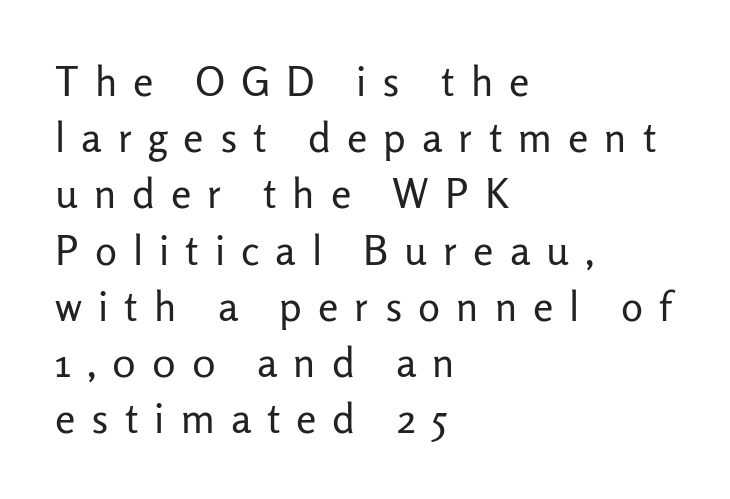
The image shows 41 px regular-weight sans-serif type, upright; set left-aligned, normal line spacing (1.37x), unusually wide letter spacing (+0.39 em), not underlined; low stroke contrast and a medium x-height.
